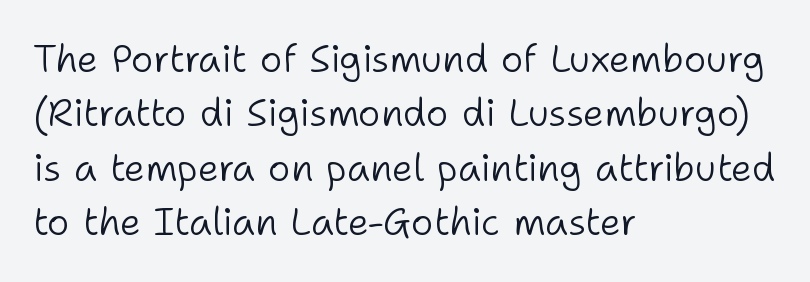
Q: Is the text bold? A: No.
Q: Is the text italic (slanted)? A: No, it is upright.
Q: Is the typeface a serif or a sans-serif typeface? A: Sans-serif.
Q: Is the text underlined? A: No.
Q: How is the paragraph aligned? A: Left-aligned.
Q: Is the spacing between letters normal or unusually wide? A: Normal.
Q: Is the spacing between lines tight, normal or loose? A: Normal.
Q: Width (condensed, normal, or wide)? A: Normal.
Q: Stroke contrast? A: Low.
Q: x-height? A: Medium.
Q: Monospaced? A: No.
